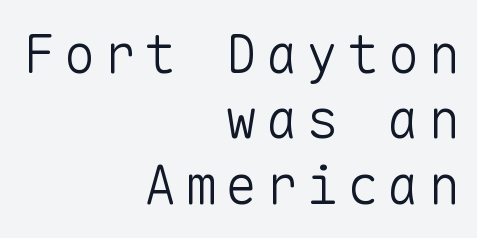
Q: Is the text bold? A: No.
Q: Is the text italic (slanted)? A: No, it is upright.
Q: Is the typeface a serif or a sans-serif typeface? A: Sans-serif.
Q: Is the text underlined? A: No.
Q: How is the paragraph aligned? A: Right-aligned.
Q: Width (condensed, normal, or wide)? A: Normal.
Q: Stroke contrast? A: Low.
Q: x-height? A: Medium.
Q: Monospaced? A: Yes.
